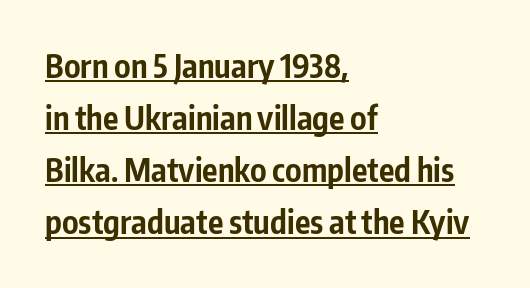
The image shows 32 px bold, condensed sans-serif type, upright; set left-aligned, normal line spacing (1.63x), normal letter spacing, underlined; low stroke contrast and a medium x-height.
